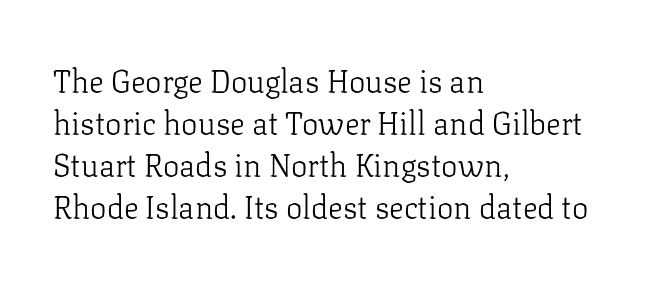
The image shows 31 px light serif type, upright; set left-aligned, normal line spacing (1.35x), normal letter spacing, not underlined; low stroke contrast and a medium x-height.
